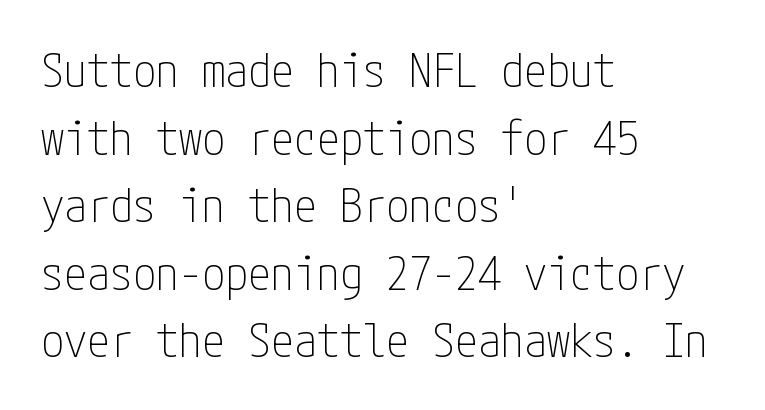
Q: Is the text bold? A: No.
Q: Is the text italic (slanted)? A: No, it is upright.
Q: Is the typeface a serif or a sans-serif typeface? A: Sans-serif.
Q: Is the text underlined? A: No.
Q: How is the paragraph aligned? A: Left-aligned.
Q: Is the spacing between letters normal or unusually wide? A: Normal.
Q: Is the spacing between lines tight, normal or loose? A: Normal.
Q: Width (condensed, normal, or wide)? A: Condensed.
Q: Stroke contrast? A: Low.
Q: x-height? A: Medium.
